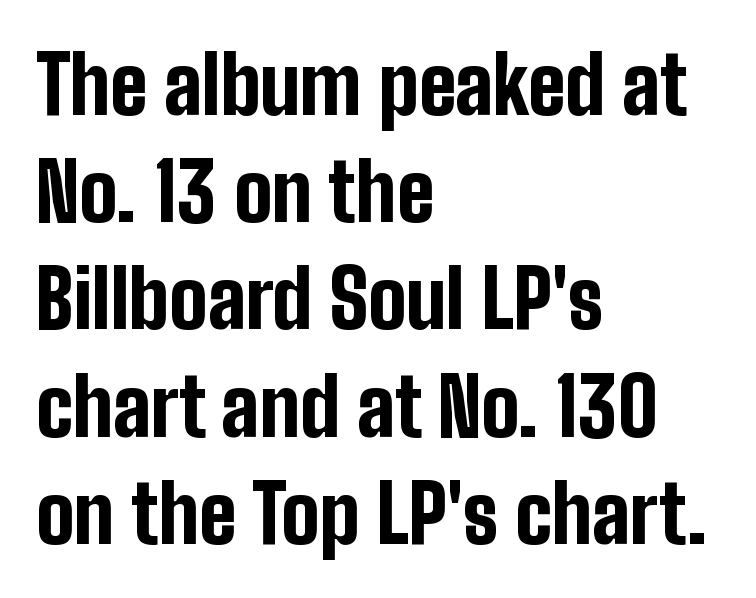
Font category for this specimen: sans-serif. The gap between lines stays unmarked. The lettering holds an erect, upright posture throughout. Short and long lines alike share a common starting point at left. Varying glyph widths throughout — classic text-font behaviour.
